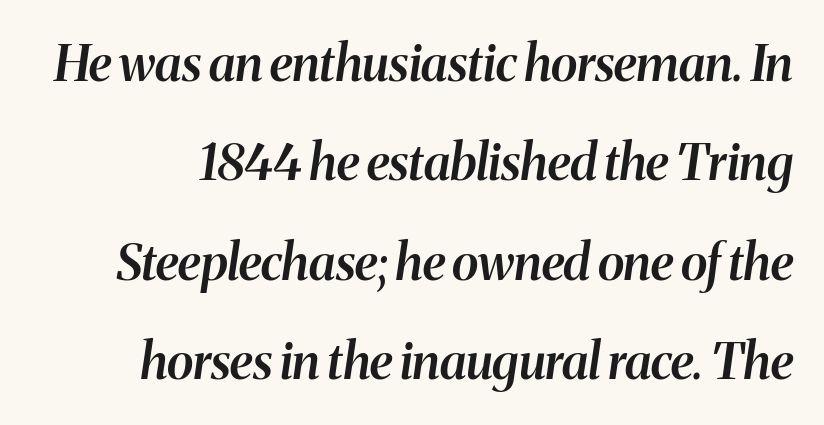
Q: Is the text bold? A: Semi-bold.
Q: Is the text italic (slanted)? A: Yes, it leans right by about 8 degrees.
Q: Is the text underlined? A: No.
Q: Is the spacing between letters normal or unusually wide? A: Normal.
Q: Is the spacing between lines tight, normal or loose? A: Loose.
Q: Width (condensed, normal, or wide)? A: Normal.
Q: Stroke contrast? A: Medium.
Q: x-height? A: Medium.
Q: Monospaced? A: No.
